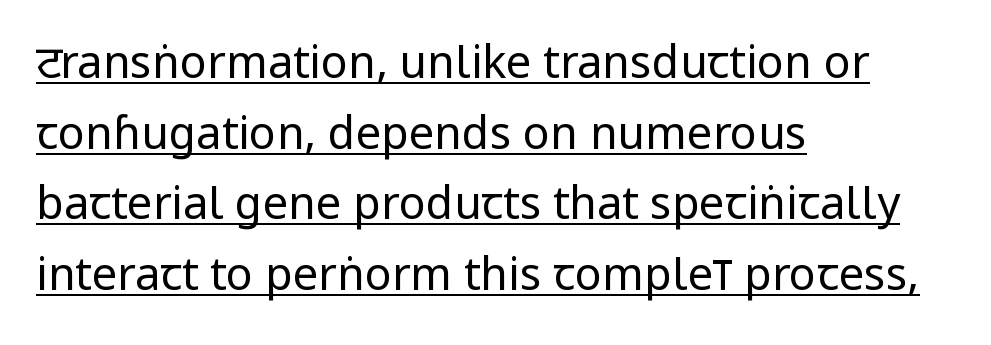
Q: Is the text bold? A: No.
Q: Is the text italic (slanted)? A: No, it is upright.
Q: Is the typeface a serif or a sans-serif typeface? A: Sans-serif.
Q: Is the text underlined? A: Yes.
Q: How is the paragraph aligned? A: Left-aligned.
Q: Is the spacing between letters normal or unusually wide? A: Normal.
Q: Is the spacing between lines tight, normal or loose? A: Normal.
Q: Width (condensed, normal, or wide)? A: Condensed.
Q: Stroke contrast? A: Low.
Q: x-height? A: Large.
Q: Monospaced? A: No.
